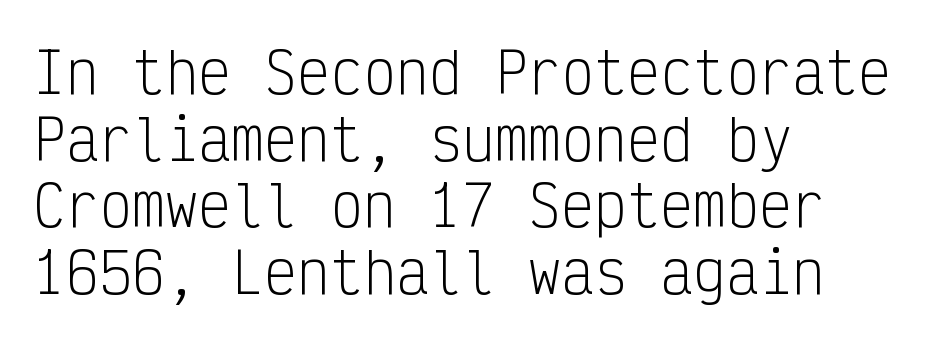
{"serif": "no", "italic": "no", "bold": "no", "weight": "light", "width": "condensed", "stroke_contrast": "low", "x_height": "medium", "monospaced": "yes", "underline": "no", "align": "left", "line_spacing_ratio": 1.21, "letter_spacing": "normal", "letter_spacing_em": 0.0, "glyph_px": 55}
